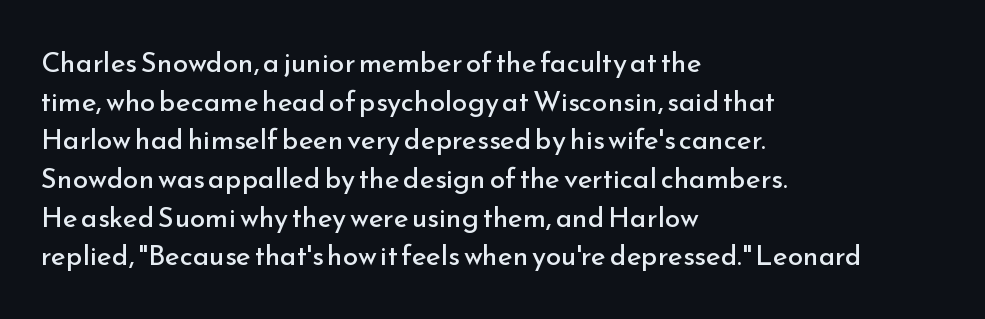
The image shows 28 px regular-weight sans-serif type, upright; set left-aligned, normal line spacing (1.38x), normal letter spacing, not underlined; low stroke contrast and a small x-height.
